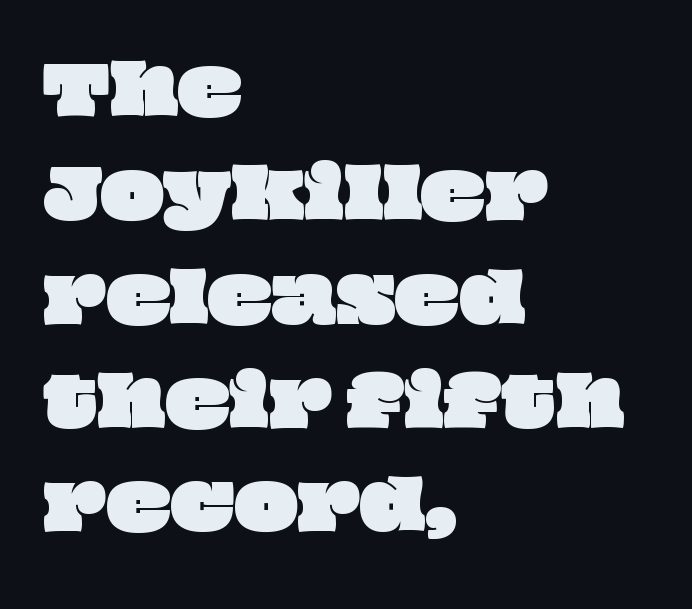
The lines are quadded left. Clear beneath every line of the passage. Observe the ordinary spacing: letters are neighbours, not strangers. Think of a printed novel: that variable character pitch is what you see here.
